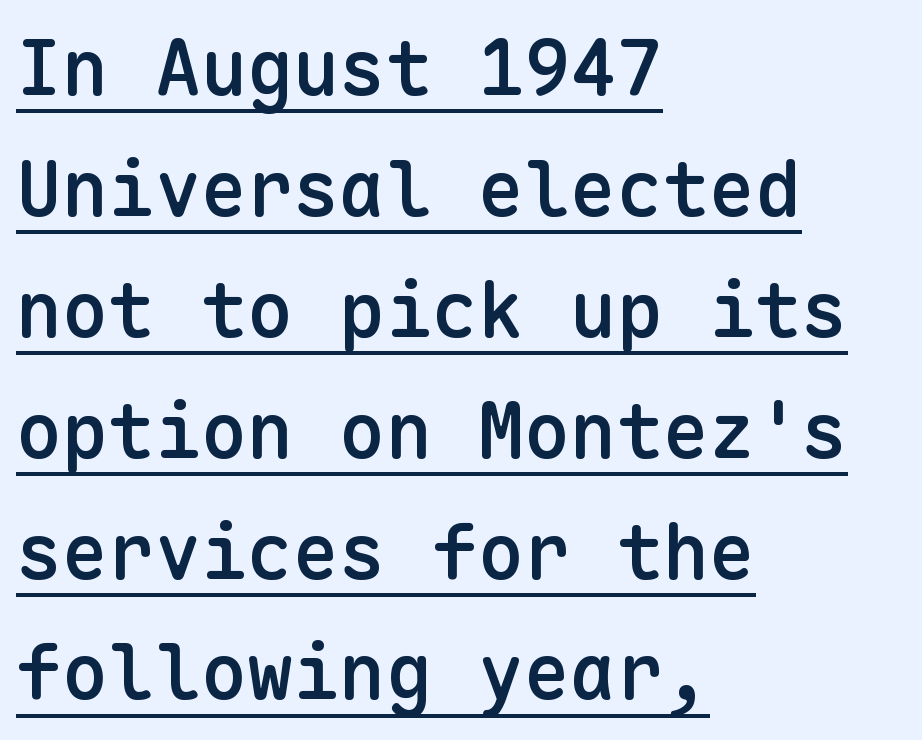
{"serif": "no", "italic": "no", "bold": "semi", "weight": "semibold", "width": "normal", "stroke_contrast": "low", "x_height": "medium", "monospaced": "yes", "underline": "yes", "align": "left", "line_spacing": "normal", "line_spacing_ratio": 1.57, "letter_spacing": "normal", "letter_spacing_em": 0.0, "glyph_px": 77}
